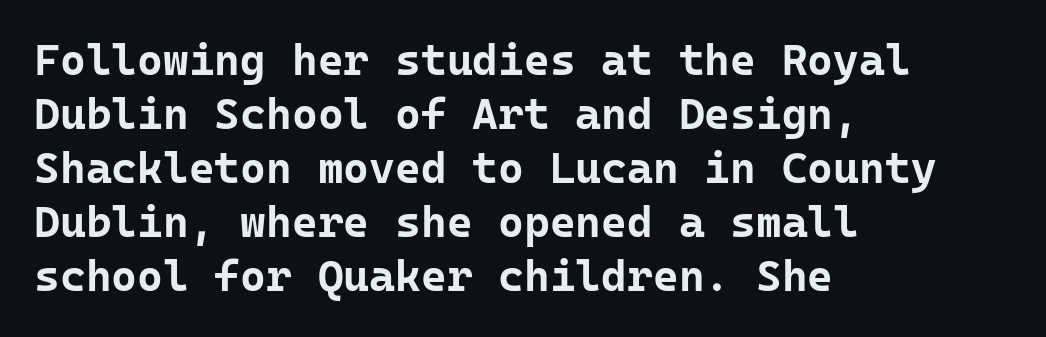
{"serif": "no", "italic": "no", "bold": "yes", "weight": "bold", "width": "normal", "stroke_contrast": "low", "x_height": "medium", "monospaced": "yes", "underline": "no", "align": "left", "line_spacing_ratio": 1.23, "letter_spacing": "normal", "letter_spacing_em": 0.0, "glyph_px": 44}
